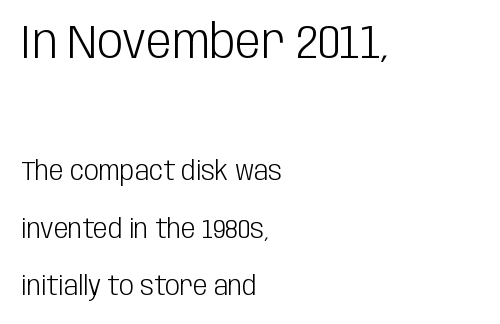
The image shows 46 px light, condensed sans-serif type, upright; set left-aligned, loose line spacing (2.21x), normal letter spacing, not underlined; the first (top) block is 1.77x larger; low stroke contrast and a large x-height.
